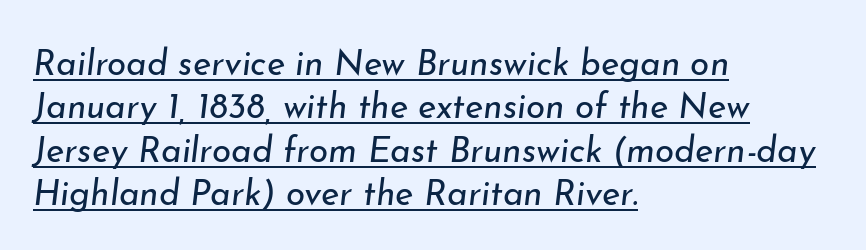
The image shows 35 px regular-weight type, italic (leaning right); set left-aligned, line spacing 1.24x, normal letter spacing, underlined; low stroke contrast and a small x-height.
